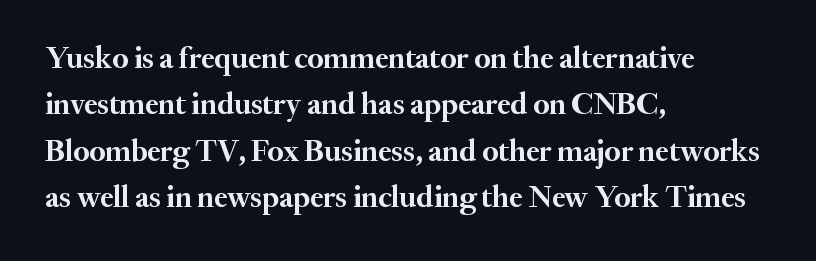
Q: Is the text bold? A: Yes.
Q: Is the text italic (slanted)? A: No, it is upright.
Q: Is the typeface a serif or a sans-serif typeface? A: Serif.
Q: Is the text underlined? A: No.
Q: How is the paragraph aligned? A: Left-aligned.
Q: Is the spacing between letters normal or unusually wide? A: Normal.
Q: Is the spacing between lines tight, normal or loose? A: Normal.
Q: Width (condensed, normal, or wide)? A: Normal.
Q: Stroke contrast? A: Medium.
Q: x-height? A: Small.
Q: Monospaced? A: No.
